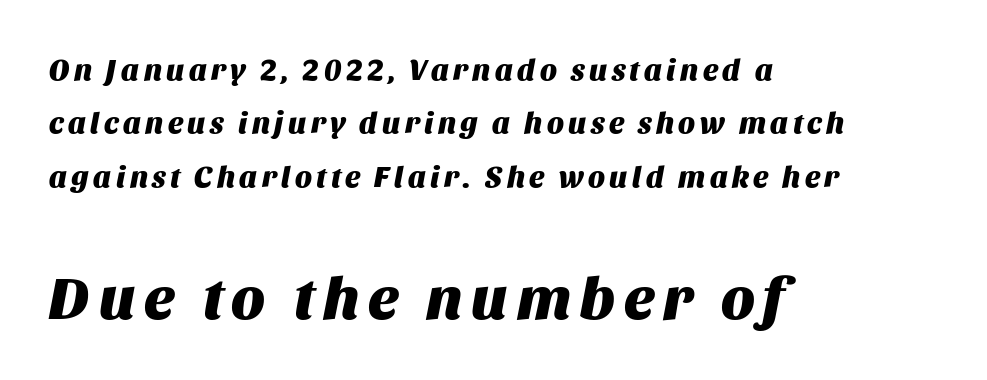
Q: Is the text bold? A: Yes.
Q: Is the text italic (slanted)? A: Yes, it leans right by about 11 degrees.
Q: Is the text underlined? A: No.
Q: How is the paragraph aligned? A: Left-aligned.
Q: Which block of text is set in a larger size, the first (top) or the second (bottom)? A: The second (bottom) one.
Q: Width (condensed, normal, or wide)? A: Normal.
Q: Stroke contrast? A: Medium.
Q: x-height? A: Large.
Q: Monospaced? A: No.
